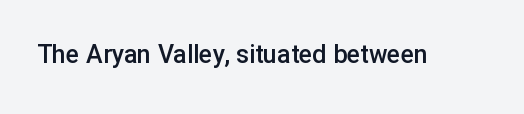
The image shows 25 px text type, upright; set normal letter spacing, not underlined.
